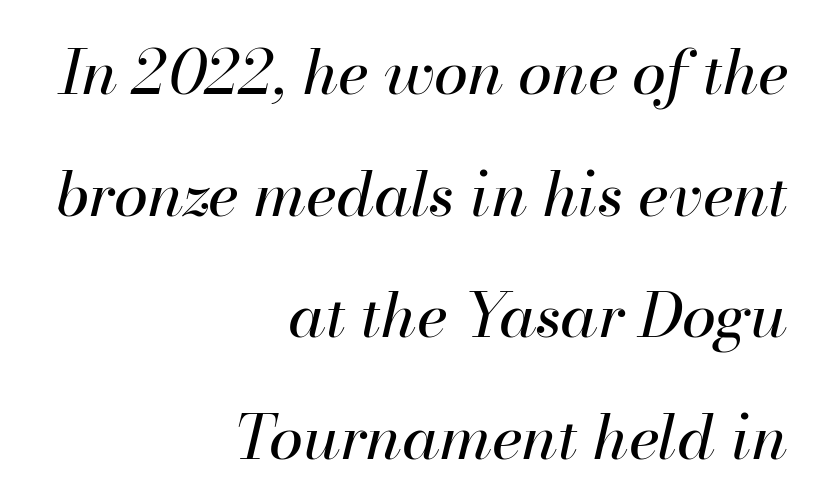
Each stroke keeps to a modest, everyday thickness or less. Style check: oblique. Spacing verdict: proportional, widths tailored to each character. In terms of leading, this rendering errs on the spacious side. Characters follow at the spacing the type designer built in.
